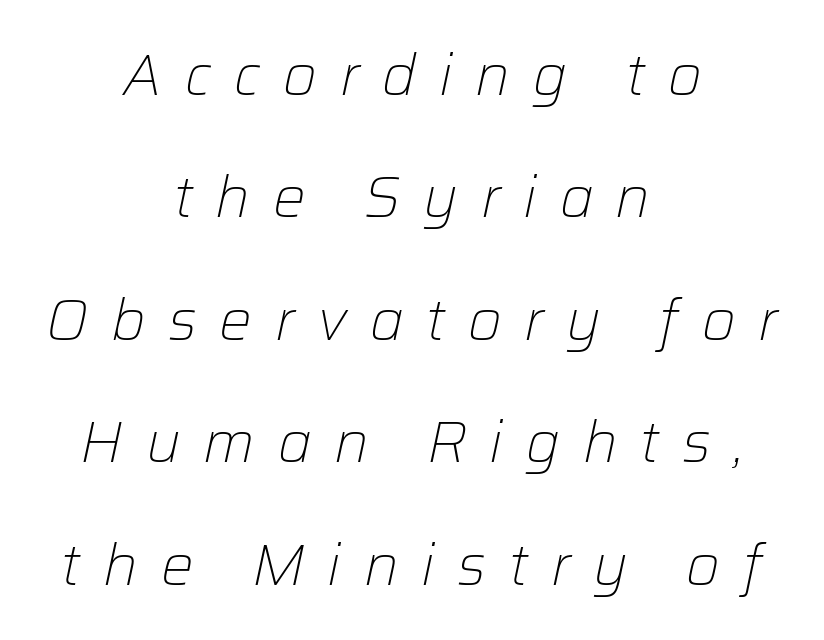
The image shows 58 px light type, italic (leaning right); set centered, loose line spacing (2.11x), unusually wide letter spacing (+0.39 em), not underlined; low stroke contrast and a medium x-height.
